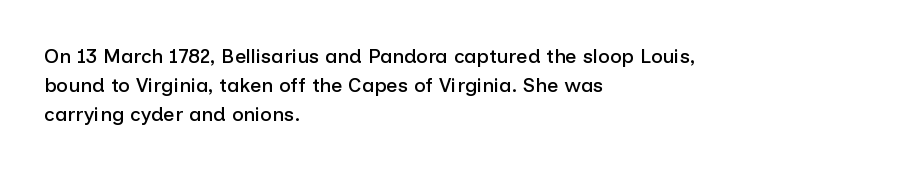
A bare baseline throughout the passage. Tracking value appears to be zero — textbook default spacing. The lettering holds an erect, upright posture throughout. The lines in this sample share a left origin and differ only in where they stop.
